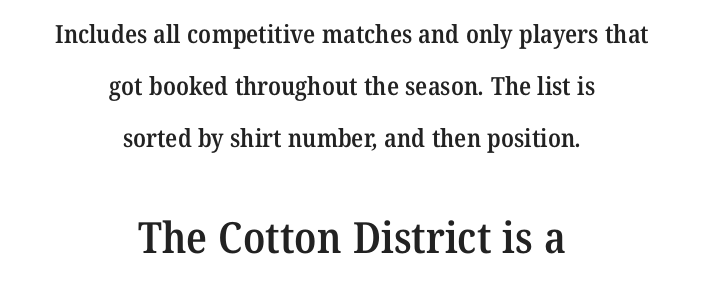
The image shows 43 px semibold serif type; set centered, loose line spacing (2.09x), normal letter spacing, not underlined; the second (bottom) block is 1.72x larger; medium stroke contrast and a medium x-height.
